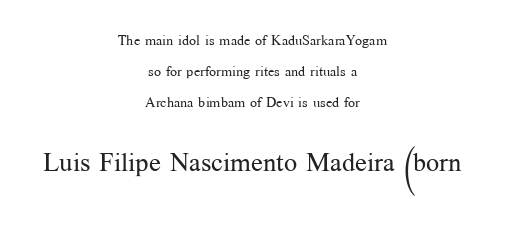
Is the block centered? Yes — each line is placed symmetrically about the middle. Honestly, there is no underline to notice here at all. The letters stand straight up with perfectly vertical stems. Students, note that the glyphs here touch the page at normal intervals.
